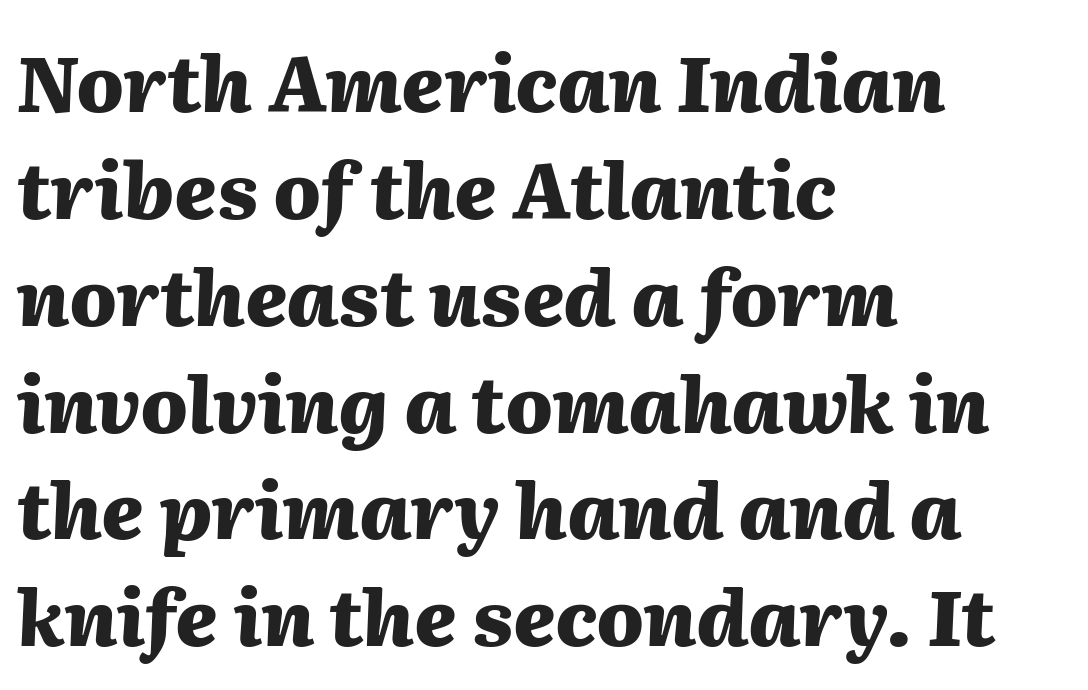
The image shows 78 px heavy type, italic (leaning right); set left-aligned, normal line spacing (1.37x), normal letter spacing, not underlined; medium stroke contrast and a medium x-height.
